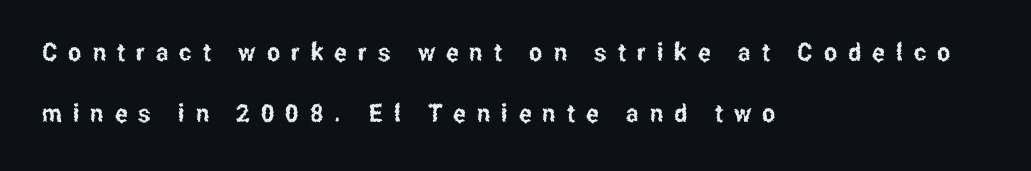
Q: Is the text italic (slanted)? A: No, it is upright.
Q: Is the text underlined? A: No.
Q: How is the paragraph aligned? A: Left-aligned.
Q: Is the spacing between letters normal or unusually wide? A: Unusually wide.
Q: Is the spacing between lines tight, normal or loose? A: Loose.
